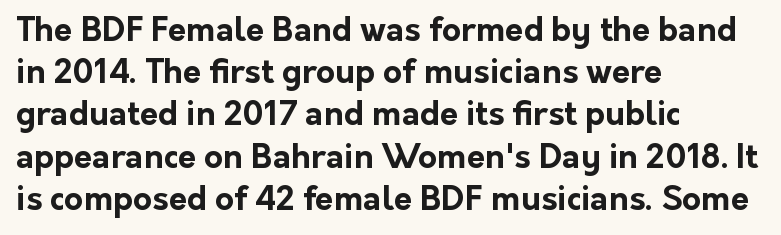
{"serif": "no", "italic": "no", "bold": "yes", "weight": "bold", "width": "normal", "stroke_contrast": "low", "x_height": "medium", "monospaced": "no", "underline": "no", "align": "left", "line_spacing": "normal", "line_spacing_ratio": 1.28, "letter_spacing": "normal", "letter_spacing_em": 0.0, "glyph_px": 33}
